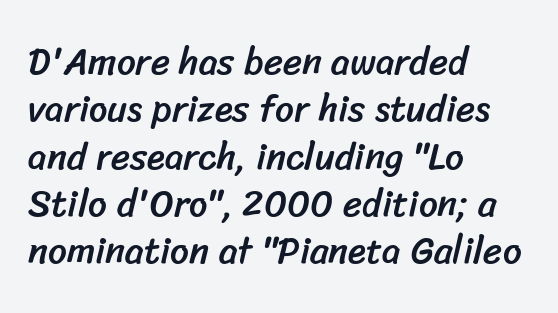
{"serif": "no", "width": "normal", "stroke_contrast": "low", "x_height": "medium", "monospaced": "no", "underline": "no", "align": "left", "line_spacing": "normal", "line_spacing_ratio": 1.28, "letter_spacing": "normal", "letter_spacing_em": 0.0, "glyph_px": 37}
